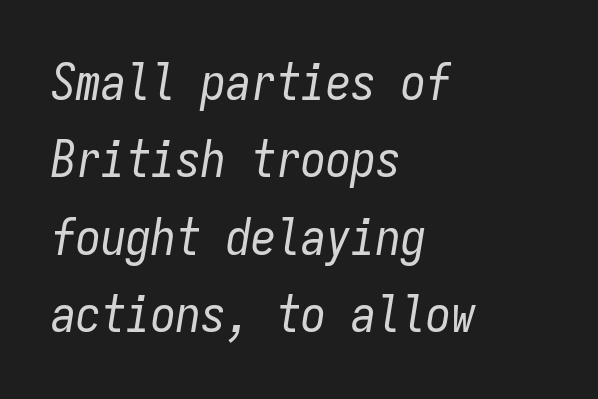
Q: Is the text bold? A: No.
Q: Is the text italic (slanted)? A: Yes, it leans right by about 9 degrees.
Q: Is the text underlined? A: No.
Q: How is the paragraph aligned? A: Left-aligned.
Q: Is the spacing between letters normal or unusually wide? A: Normal.
Q: Is the spacing between lines tight, normal or loose? A: Normal.
Q: Width (condensed, normal, or wide)? A: Condensed.
Q: Stroke contrast? A: Low.
Q: x-height? A: Medium.
Q: Monospaced? A: Yes.
